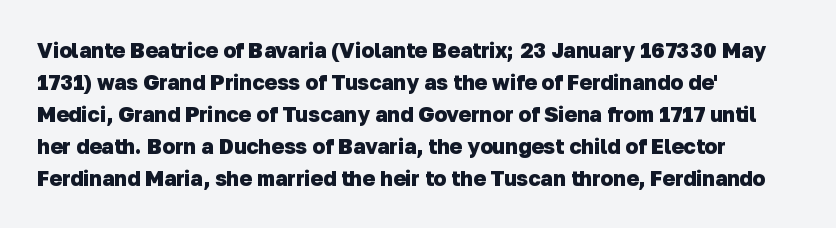
Every row of glyphs begins at an identical x-position on the left. Tracking here is standard; glyphs follow each other at the usual distance. Only glyphs here, with clear space below each row. Summary of vertical rhythm: regular, with standard interline spacing.
